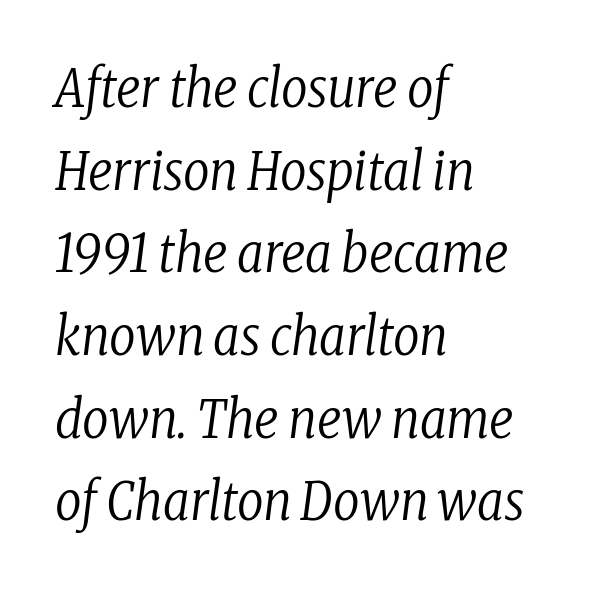
Caption: standard tracking, unaltered. Letters rest on an invisible, unmarked baseline. The whole block is typeset with a tilt. Where is the straight margin? On the left. Each letter's strokes conclude with small projecting serifs. Is this a heavy cut? Hardly; it is regular or lighter.
